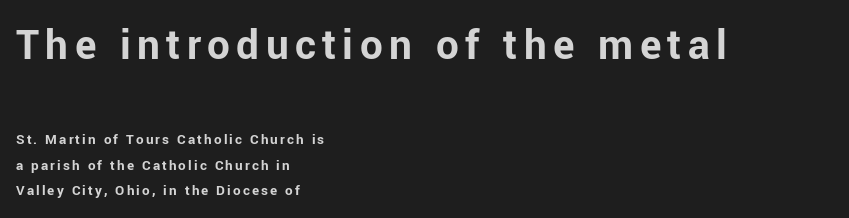
{"serif": "no", "italic": "no", "bold": "yes", "weight": "bold", "width": "normal", "stroke_contrast": "low", "x_height": "medium", "monospaced": "no", "underline": "no", "align": "left", "line_spacing_ratio": 1.71, "larger_block": "first", "size_ratio": 3.0, "glyph_px": 45}
